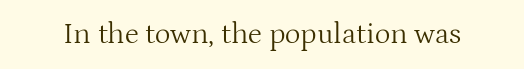
Regarding serifs, this sample has them. Check the space under the baseline: it is left empty. Style check: upright. Stems here are at most as thick as an everyday book face.
